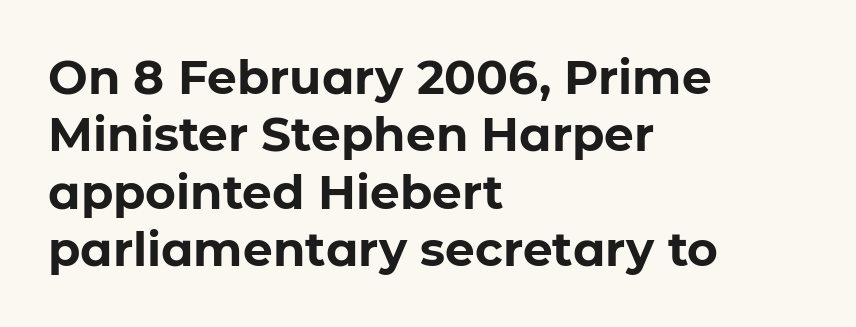
Q: Is the text bold? A: Yes.
Q: Is the text italic (slanted)? A: No, it is upright.
Q: Is the typeface a serif or a sans-serif typeface? A: Sans-serif.
Q: Is the text underlined? A: No.
Q: How is the paragraph aligned? A: Left-aligned.
Q: Is the spacing between letters normal or unusually wide? A: Normal.
Q: Width (condensed, normal, or wide)? A: Normal.
Q: Stroke contrast? A: Low.
Q: x-height? A: Medium.
Q: Monospaced? A: No.
